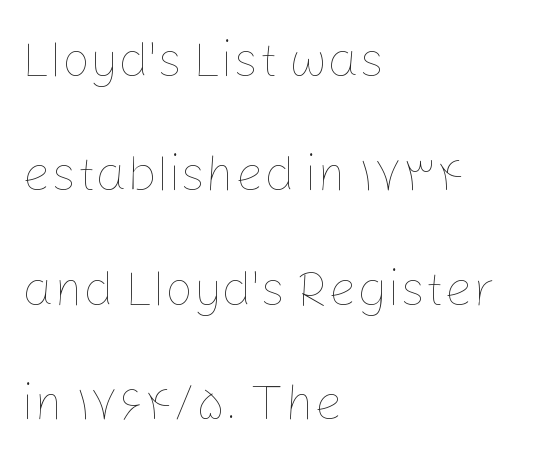
A typesetter would call this leading open, well beyond the default. The gaps between neighbouring characters are ordinary and unremarkable. The setting favours the left margin, as ordinary paragraphs usually do. The passage shown is not underscored anywhere. The passage shown is typed in a proportional face where columns would drift. Nope, not italic — everything's standing straight.
